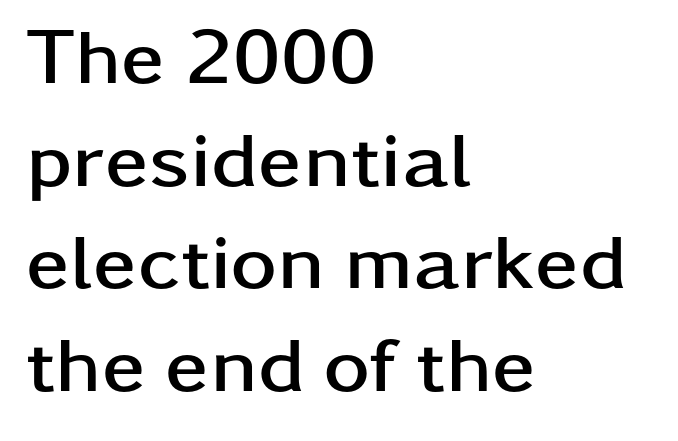
{"serif": "no", "italic": "no", "bold": "yes", "weight": "semibold", "width": "wide", "stroke_contrast": "low", "x_height": "medium", "monospaced": "no", "underline": "no", "align": "left", "line_spacing": "normal", "line_spacing_ratio": 1.3, "letter_spacing": "normal", "letter_spacing_em": 0.0, "glyph_px": 79}
